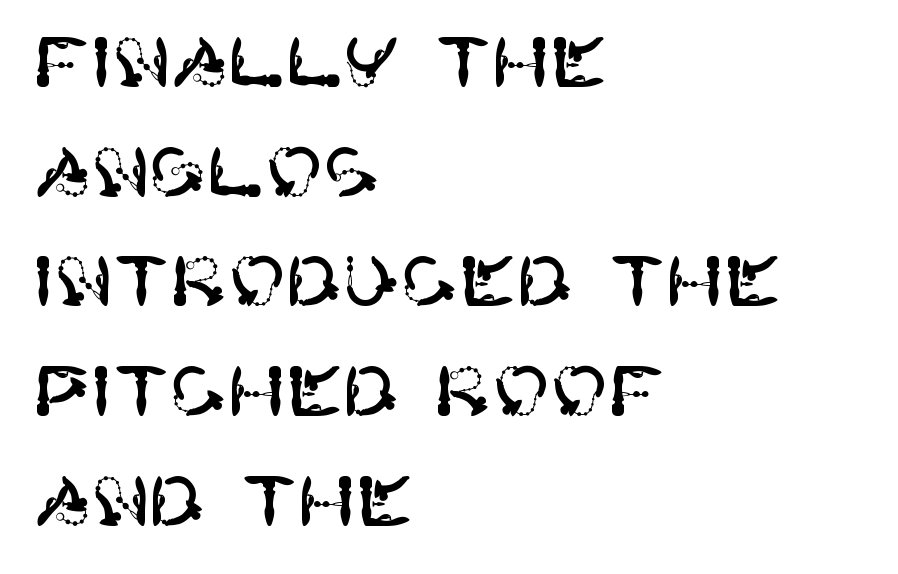
{"serif": "no", "italic": "no", "width": "normal", "stroke_contrast": "high", "x_height": "large", "underline": "no", "align": "left", "line_spacing": "normal", "line_spacing_ratio": 1.59, "letter_spacing": "normal", "letter_spacing_em": 0.0, "glyph_px": 69}
